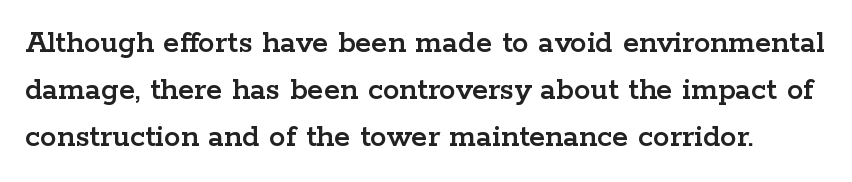
{"serif": "yes", "italic": "no", "width": "wide", "stroke_contrast": "low", "x_height": "medium", "monospaced": "no", "underline": "no", "line_spacing": "normal", "line_spacing_ratio": 1.42, "letter_spacing": "normal", "letter_spacing_em": 0.0, "glyph_px": 33}
